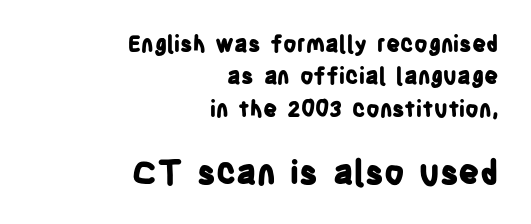
The image shows 33 px bold, condensed sans-serif type, upright; set right-aligned, normal line spacing (1.47x), normal letter spacing, not underlined; the second (bottom) block is 1.5x larger; low stroke contrast and a large x-height.
